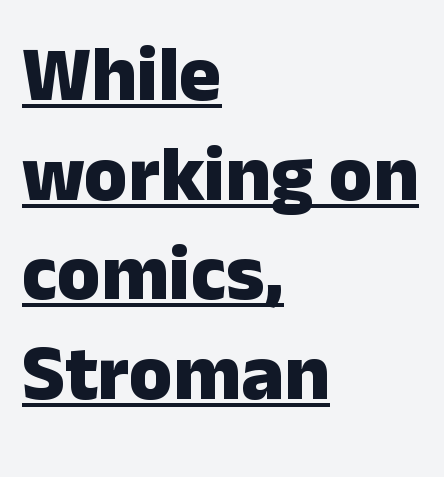
Q: Is the text bold? A: Yes.
Q: Is the text italic (slanted)? A: No, it is upright.
Q: Is the typeface a serif or a sans-serif typeface? A: Sans-serif.
Q: Is the text underlined? A: Yes.
Q: How is the paragraph aligned? A: Left-aligned.
Q: Is the spacing between letters normal or unusually wide? A: Normal.
Q: Is the spacing between lines tight, normal or loose? A: Normal.
Q: Width (condensed, normal, or wide)? A: Normal.
Q: Stroke contrast? A: Low.
Q: x-height? A: Medium.
Q: Monospaced? A: No.
